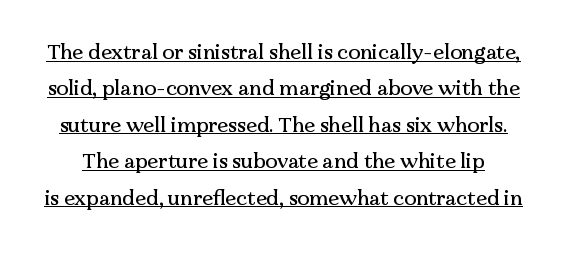
{"italic": "no", "underline": "yes", "line_spacing_ratio": 1.82, "letter_spacing": "normal", "letter_spacing_em": 0.0, "glyph_px": 20}
